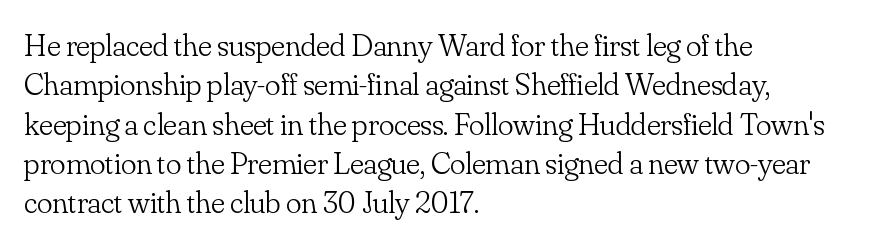
Classification — serif. The paragraph has a hard left edge and a soft right edge. Do the characters align in a grid? No, the font is proportional. Caption: standard tracking, unaltered. Italic? Not at all — the glyphs are vertical. The strip under each line holds only bare page.
